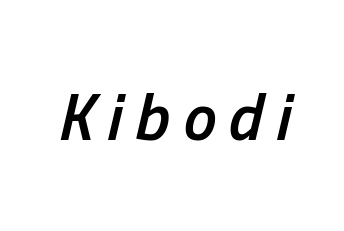
{"italic": "yes", "lean": "right", "slant_degrees": 13, "bold": "semi", "weight": "semibold", "width": "condensed", "stroke_contrast": "low", "x_height": "medium", "monospaced": "no", "underline": "no", "glyph_px": 67}
